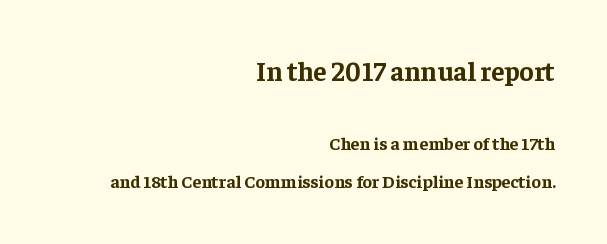
Q: Is the text bold? A: Yes.
Q: Is the text italic (slanted)? A: No, it is upright.
Q: Is the text underlined? A: No.
Q: How is the paragraph aligned? A: Right-aligned.
Q: Is the spacing between letters normal or unusually wide? A: Normal.
Q: Is the spacing between lines tight, normal or loose? A: Loose.
Q: Which block of text is set in a larger size, the first (top) or the second (bottom)? A: The first (top) one.
